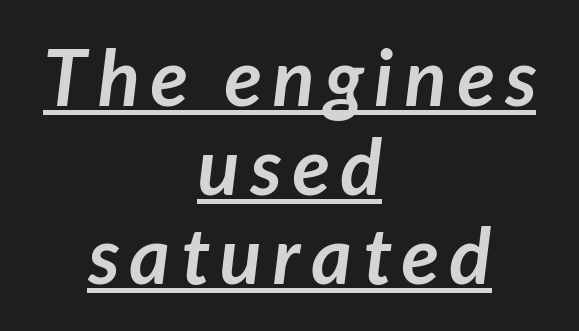
{"serif": "no", "bold": "yes", "weight": "semibold", "width": "normal", "stroke_contrast": "low", "x_height": "medium", "monospaced": "no", "underline": "yes", "align": "center", "line_spacing": "tight", "line_spacing_ratio": 1.14, "glyph_px": 78}
